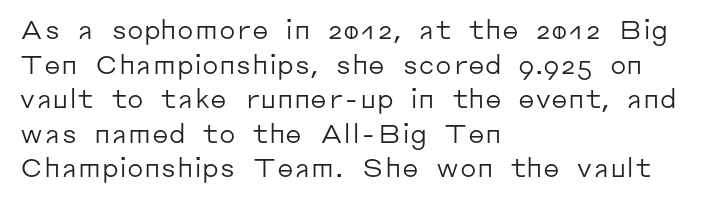
Q: Is the text bold? A: No.
Q: Is the text italic (slanted)? A: No, it is upright.
Q: Is the text underlined? A: No.
Q: How is the paragraph aligned? A: Left-aligned.
Q: Is the spacing between letters normal or unusually wide? A: Normal.
Q: Is the spacing between lines tight, normal or loose? A: Normal.
